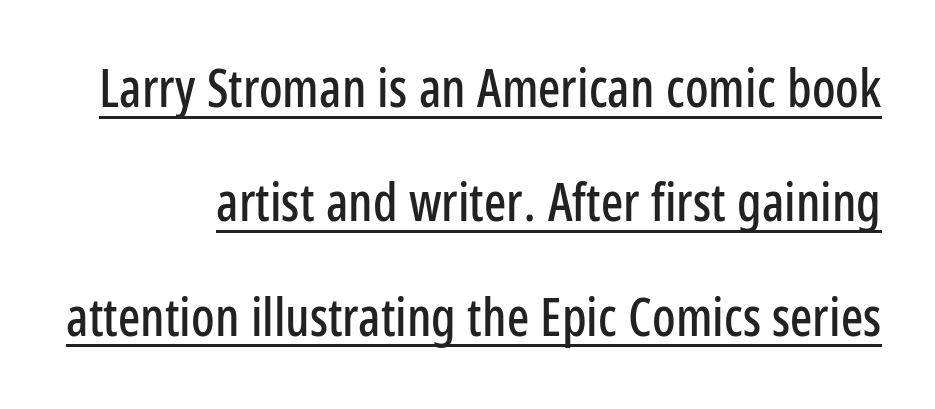
Vertically, the passage feels expansive, rows floating well apart. The face used here is proportionally spaced, like ordinary book or web type. A typographer would call this underscored text. Do the letters lean? They stand straight. Nothing unusual about the tracking: characters are spaced as the font intends. The text was rendered using a sans face with plain stroke endings.
